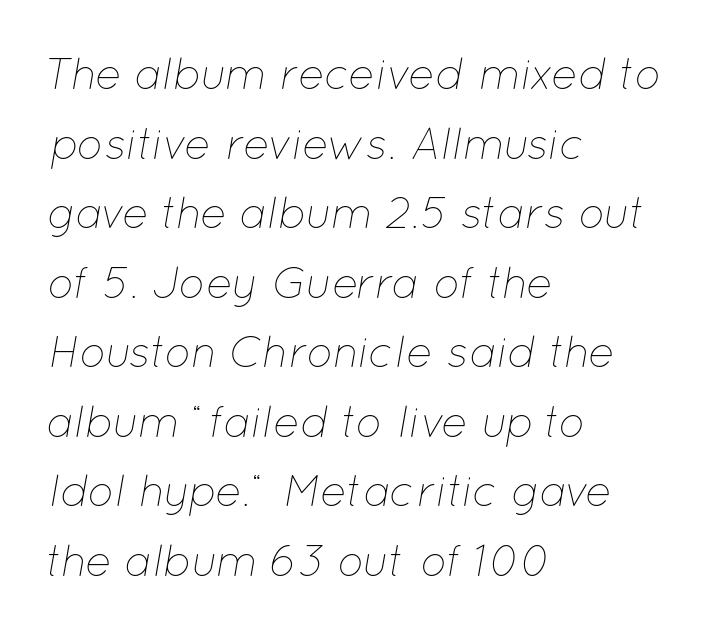
The image shows 44 px thin type, italic (leaning right); set left-aligned, normal line spacing (1.58x), normal letter spacing, not underlined; low stroke contrast and a medium x-height.
